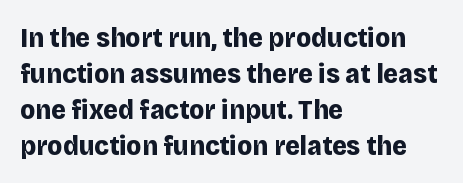
{"serif": "no", "italic": "no", "bold": "yes", "weight": "bold", "width": "normal", "stroke_contrast": "low", "x_height": "large", "monospaced": "no", "underline": "no", "align": "left", "line_spacing": "normal", "line_spacing_ratio": 1.28, "letter_spacing": "normal", "letter_spacing_em": 0.0, "glyph_px": 28}
